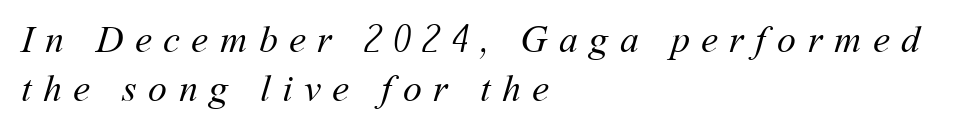
The image shows 38 px regular-weight type; set left-aligned, normal line spacing (1.3x), unusually wide letter spacing (+0.3 em), not underlined; medium stroke contrast and a medium x-height.
